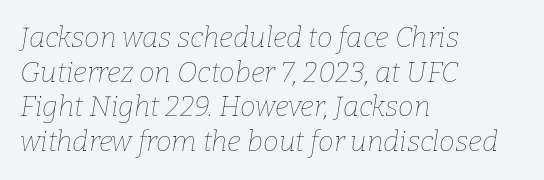
The image shows 28 px thin type, italic (leaning right); set left-aligned, line spacing 1.24x, normal letter spacing, not underlined; low stroke contrast and a medium x-height.
